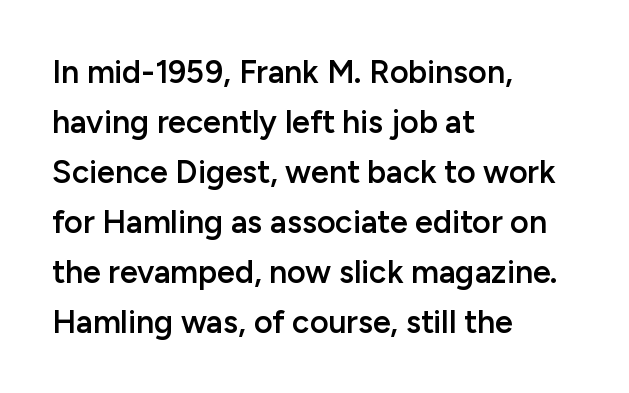
{"serif": "no", "italic": "no", "bold": "semi", "weight": "semibold", "width": "normal", "stroke_contrast": "low", "x_height": "medium", "monospaced": "no", "underline": "no", "align": "left", "line_spacing": "normal", "line_spacing_ratio": 1.56, "letter_spacing": "normal", "letter_spacing_em": 0.0, "glyph_px": 32}
